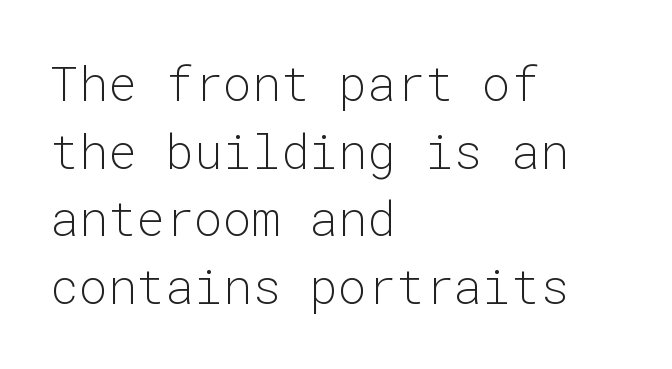
The image shows 48 px light sans-serif type, upright, monospaced; set left-aligned, normal line spacing (1.41x), normal letter spacing, not underlined; low stroke contrast and a medium x-height.
